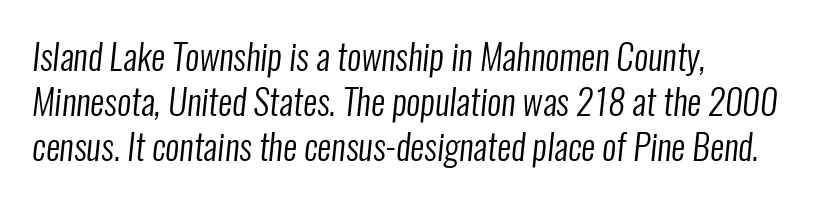
Evenly set lines give the paragraph a standard silhouette. Serif or sans? Sans — the stroke terminals are bare. The string is rendered with underlining switched off. There is no visible air inserted between adjacent glyphs. The rendering anchors every line to the left-hand side.
